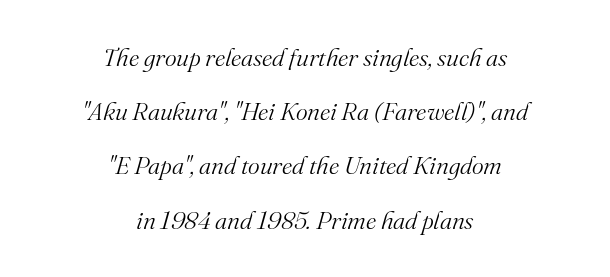
The image shows 25 px text type, italic (leaning right); set centered, loose line spacing (2.17x), normal letter spacing, not underlined.
